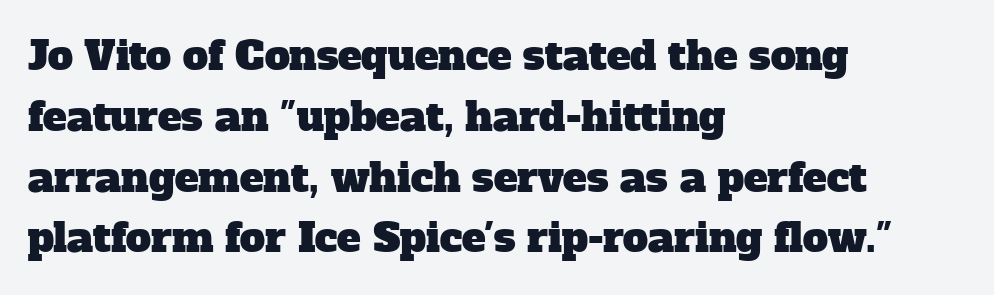
The image shows 40 px serif type; set left-aligned, normal line spacing (1.52x), normal letter spacing, not underlined; low stroke contrast and a medium x-height.
